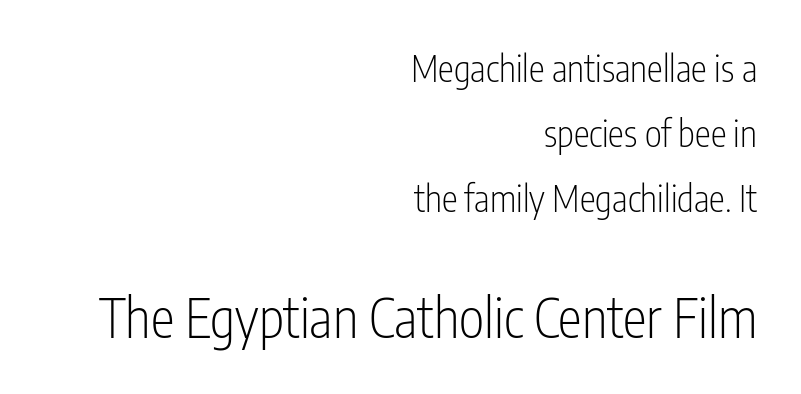
The image shows 54 px light, condensed sans-serif type, upright; set right-aligned, line spacing 1.8x, normal letter spacing, not underlined; the second (bottom) block is 1.5x larger; low stroke contrast and a medium x-height.
